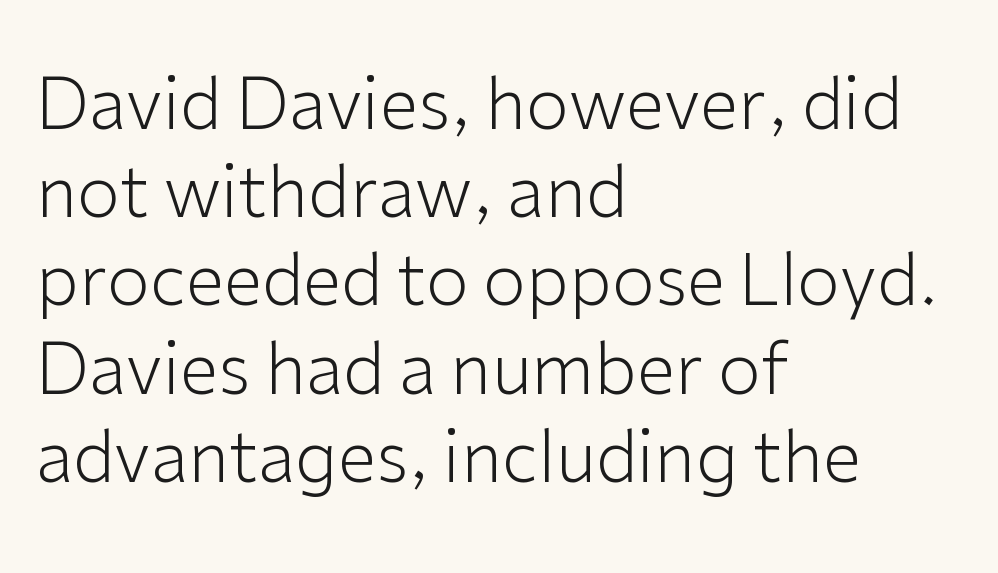
The passage shown is typeset with a sans-serif family. These lines are rendered in a variable-pitch font. Check under the words: just untouched page. These lines keep a tight, regular rhythm from letter to letter. Successive baselines arrive at the customary interval. This is not heavy type; no bold has been used.
